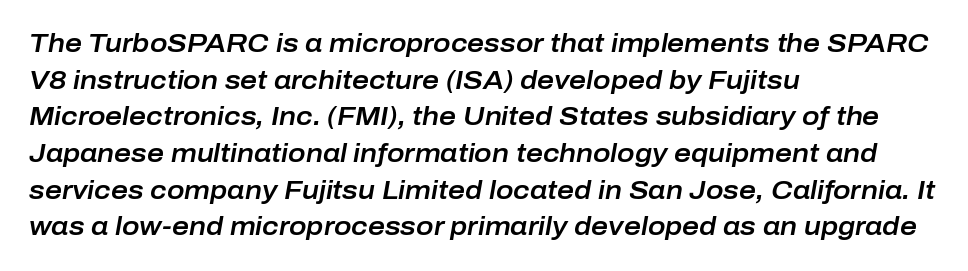
Q: Is the text italic (slanted)? A: Yes, it leans right by about 10 degrees.
Q: Is the text underlined? A: No.
Q: How is the paragraph aligned? A: Left-aligned.
Q: Is the spacing between letters normal or unusually wide? A: Normal.
Q: Is the spacing between lines tight, normal or loose? A: Normal.
